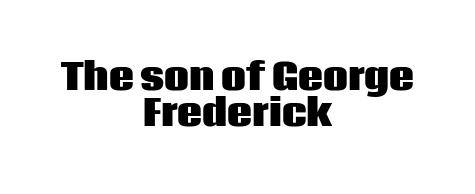
Is this a sans? Yes — the strokes have no serifs. Typographic density is high because the face is bold. Every row of glyphs is offset so its center matches the block's center. Is this a fixed-width face? No — the glyphs have proportional, varying widths. Compared with typical body copy, the letter spacing here is the same.
